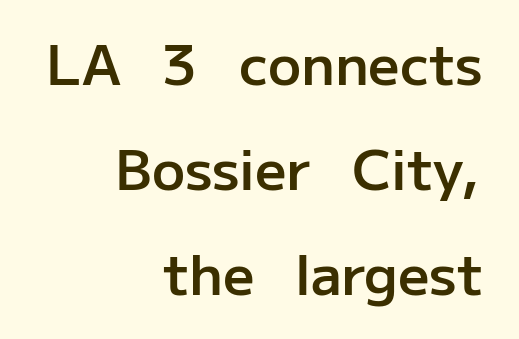
Think of a printed novel: that variable character pitch is what you see here. The glyphs are unaccompanied by any horizontal stroke below them. The rendering shows plain stroke endings on the letterforms — a sans-serif design. Typeset ragged left — the right edge is the straight one. The letters sit at their default tracking, neither squeezed nor spread.
